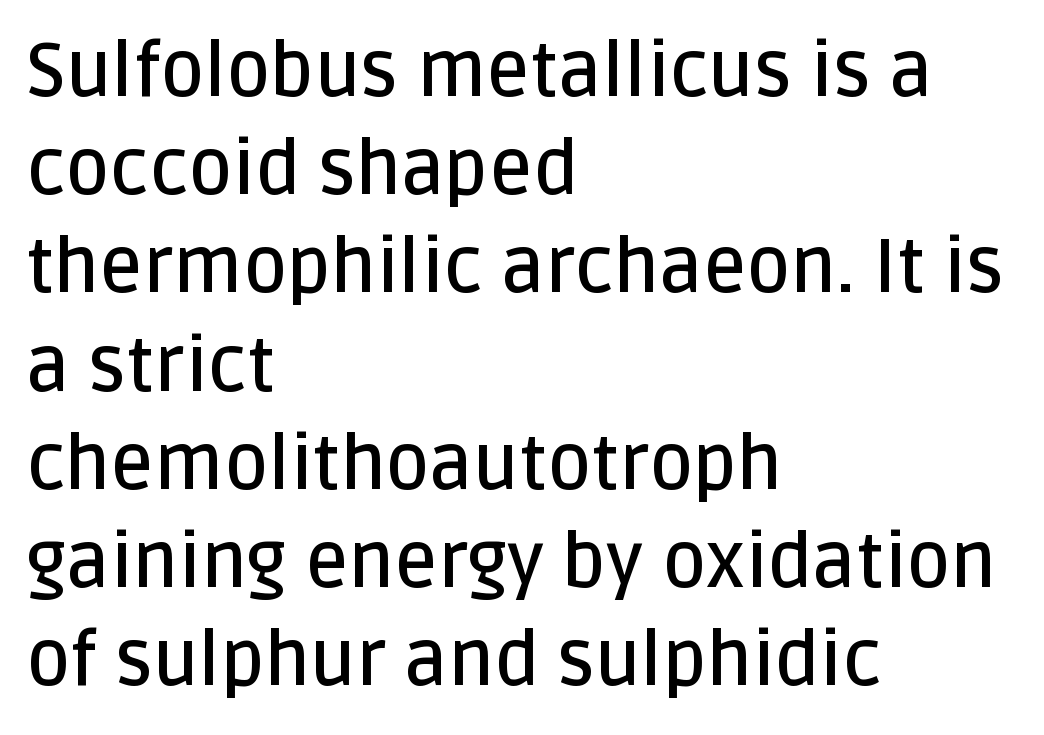
{"serif": "no", "italic": "no", "bold": "semi", "weight": "semibold", "width": "normal", "stroke_contrast": "low", "x_height": "large", "monospaced": "no", "underline": "no", "align": "left", "line_spacing": "normal", "line_spacing_ratio": 1.31, "letter_spacing": "normal", "letter_spacing_em": 0.0, "glyph_px": 75}
